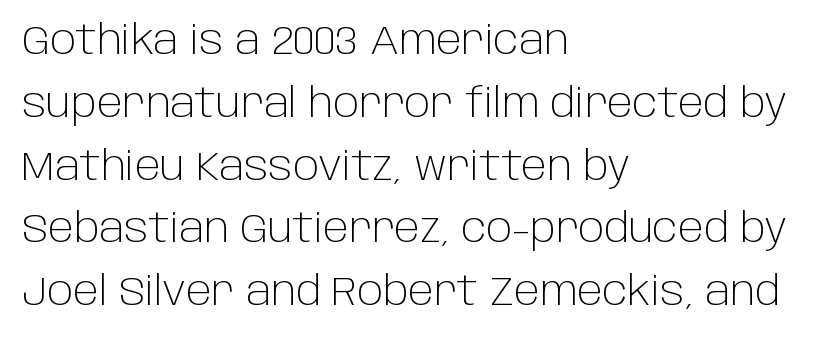
The image shows 40 px light sans-serif type, upright; set left-aligned, normal line spacing (1.57x), normal letter spacing, not underlined; low stroke contrast and a large x-height.
